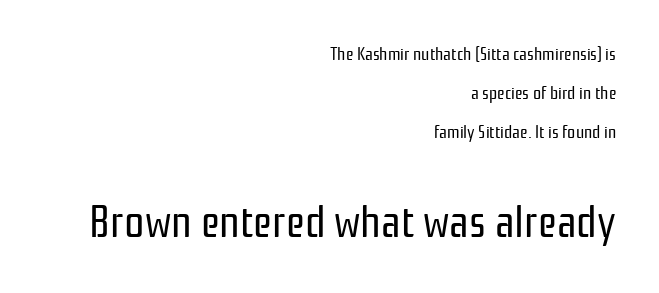
The image shows 45 px regular-weight, condensed sans-serif type, upright; set right-aligned, loose line spacing (2.17x), normal letter spacing, not underlined; the second (bottom) block is 2.5x larger; low stroke contrast and a medium x-height.
